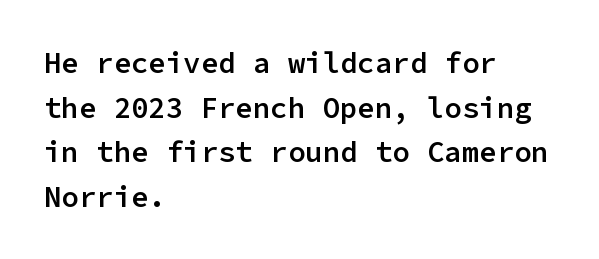
The space beneath each line is pristine and unruled. Line beginnings align vertically; line endings do not. Here the designer chose a console-style face with uniform glyph widths. Default kerning and tracking; the words read as compact shapes. Is there much room between lines? A standard amount, neither cramped nor airy. Designer's note — italics off, roman on.
